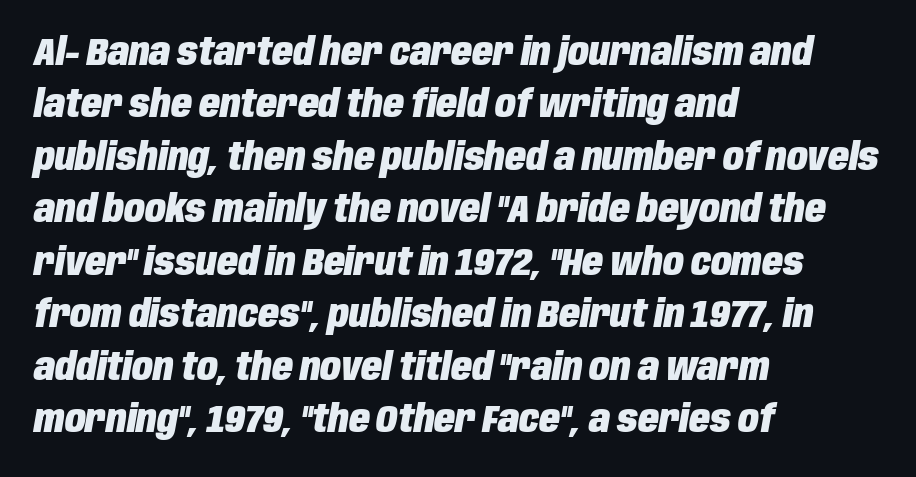
The image shows 38 px heavy, condensed type, italic (leaning right); set left-aligned, normal line spacing (1.38x), normal letter spacing, not underlined; low stroke contrast and a large x-height.
